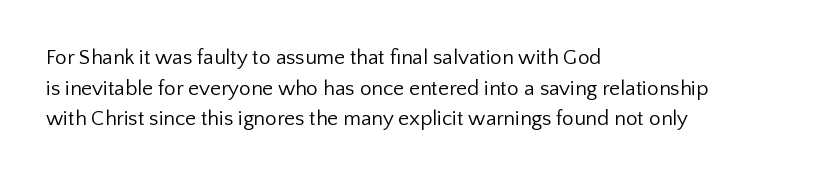
The image shows 21 px text type, upright; set left-aligned, normal line spacing (1.46x), normal letter spacing, not underlined.
